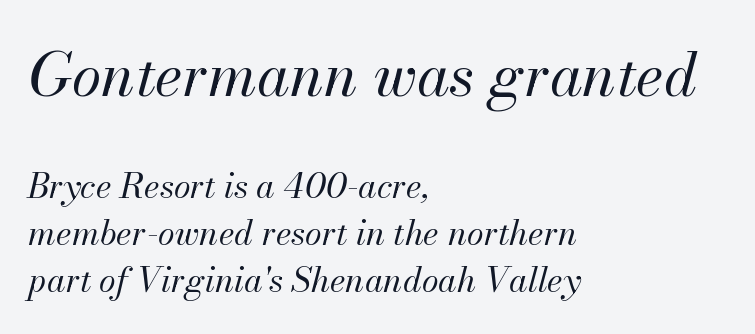
The image shows 60 px regular-weight type, italic (leaning right); set left-aligned, normal line spacing (1.38x), normal letter spacing, not underlined; the first (top) block is 1.76x larger; medium stroke contrast and a small x-height.
